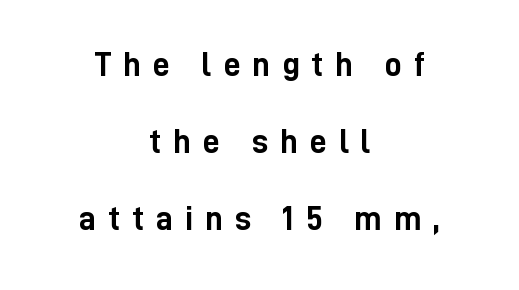
Q: Is the text bold? A: Yes.
Q: Is the text italic (slanted)? A: No, it is upright.
Q: Is the typeface a serif or a sans-serif typeface? A: Sans-serif.
Q: Is the text underlined? A: No.
Q: How is the paragraph aligned? A: Centered.
Q: Is the spacing between letters normal or unusually wide? A: Unusually wide.
Q: Is the spacing between lines tight, normal or loose? A: Loose.
Q: Width (condensed, normal, or wide)? A: Condensed.
Q: Stroke contrast? A: Low.
Q: x-height? A: Medium.
Q: Monospaced? A: No.
